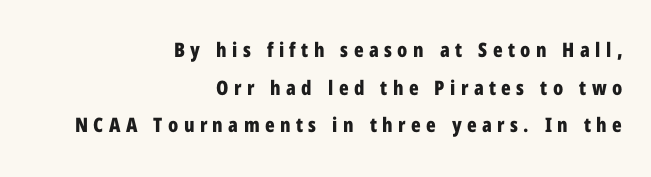
The image shows 20 px bold type, upright; set right-aligned, line spacing 1.88x, unusually wide letter spacing (+0.27 em), not underlined.
